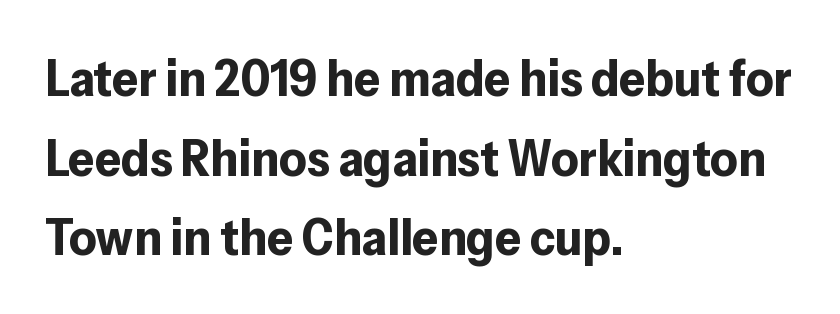
{"serif": "no", "italic": "no", "bold": "yes", "weight": "bold", "width": "normal", "stroke_contrast": "low", "x_height": "medium", "monospaced": "no", "underline": "no", "align": "left", "line_spacing": "normal", "line_spacing_ratio": 1.53, "letter_spacing": "normal", "letter_spacing_em": 0.0, "glyph_px": 52}
